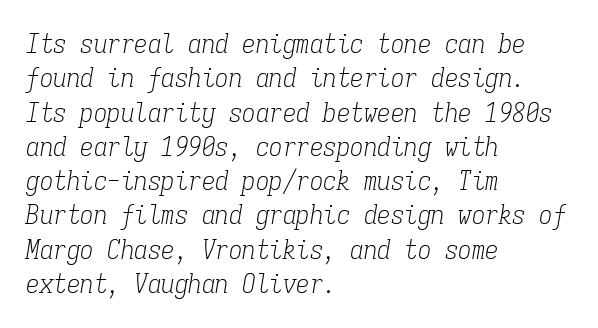
The image shows 27 px text type, italic (leaning right); set left-aligned, normal line spacing (1.27x), normal letter spacing, not underlined.
